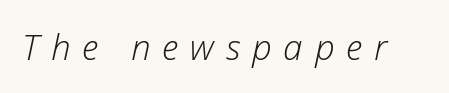
Q: Is the text bold? A: No.
Q: Is the text italic (slanted)? A: Yes, it leans right by about 12 degrees.
Q: Is the text underlined? A: No.
Q: Is the spacing between letters normal or unusually wide? A: Unusually wide.
Q: Width (condensed, normal, or wide)? A: Normal.
Q: Stroke contrast? A: Low.
Q: x-height? A: Medium.
Q: Monospaced? A: No.
